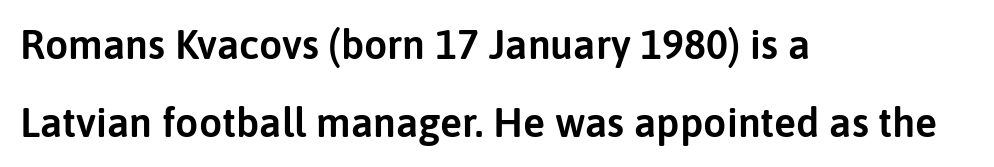
The image shows 41 px sans-serif type, upright; set left-aligned, loose line spacing (1.91x), normal letter spacing, not underlined; low stroke contrast and a medium x-height.
